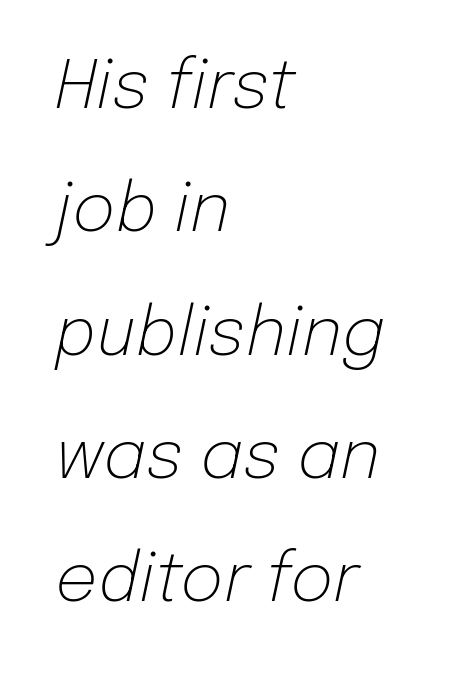
{"italic": "yes", "lean": "right", "slant_degrees": 12, "bold": "no", "weight": "light", "width": "normal", "stroke_contrast": "low", "x_height": "medium", "monospaced": "no", "underline": "no", "align": "left", "line_spacing_ratio": 1.84, "letter_spacing": "normal", "letter_spacing_em": 0.0, "glyph_px": 67}
